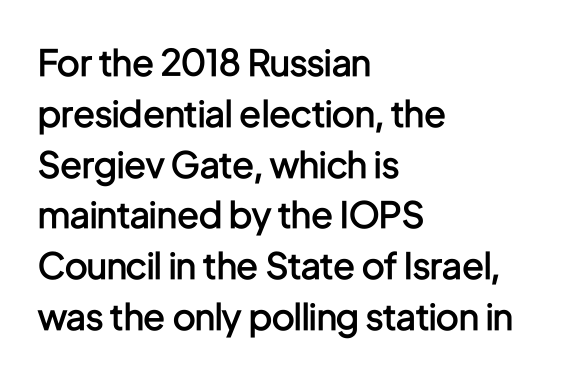
The image shows 36 px semibold, condensed sans-serif type, upright; set left-aligned, normal line spacing (1.41x), normal letter spacing, not underlined; low stroke contrast and a medium x-height.
